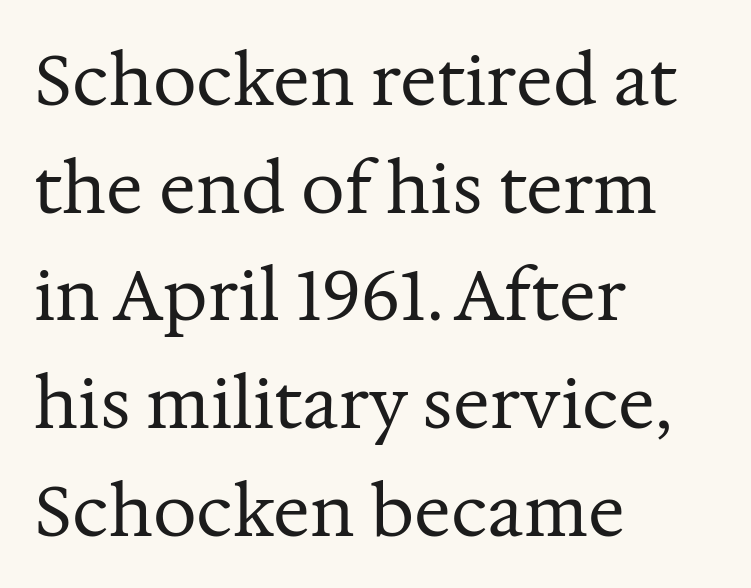
The image shows 69 px regular-weight serif type, upright; set left-aligned, normal line spacing (1.56x), normal letter spacing, not underlined; medium stroke contrast and a medium x-height.
